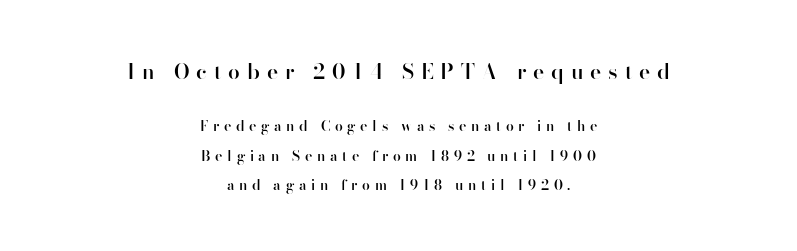
Words float on clear page, feet unadorned. The type sits square on the baseline with zero lean. The emphasis by scale lands on block number one, above. Does extra space separate the letters? Yes, quite a lot of it.
